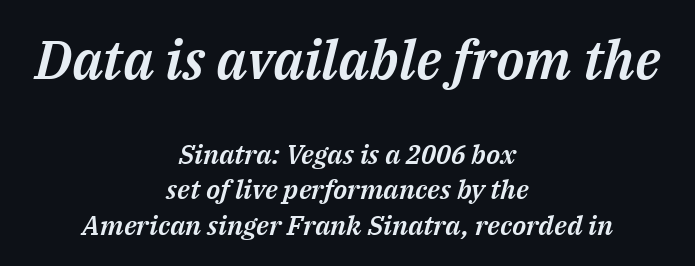
A student would call this center alignment; a typographer would say set centered. The tracking reads as untouched default to a designer's eye. Horizontal bands of white between lines are of average thickness. Has an underline been added? It has not. A student would notice the top passage is typeset larger than what follows. Observe the lean: these are italic letterforms.
